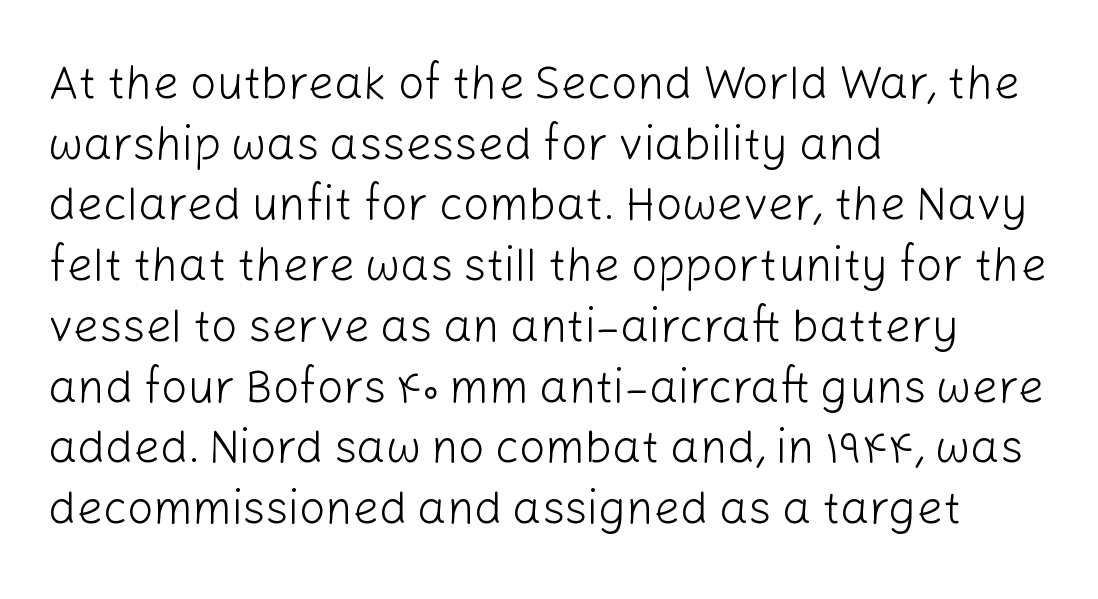
The image shows 46 px light sans-serif type, upright; set left-aligned, normal line spacing (1.32x), normal letter spacing, not underlined; low stroke contrast and a medium x-height.
